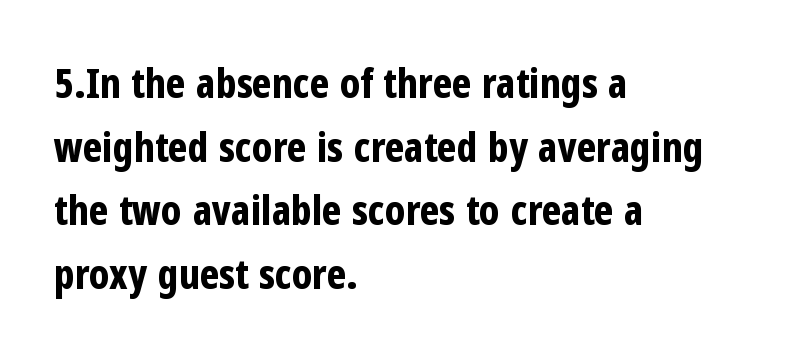
Q: Is the text bold? A: Yes.
Q: Is the text italic (slanted)? A: No, it is upright.
Q: Is the typeface a serif or a sans-serif typeface? A: Sans-serif.
Q: Is the text underlined? A: No.
Q: How is the paragraph aligned? A: Left-aligned.
Q: Is the spacing between letters normal or unusually wide? A: Normal.
Q: Is the spacing between lines tight, normal or loose? A: Normal.
Q: Width (condensed, normal, or wide)? A: Condensed.
Q: Stroke contrast? A: Low.
Q: x-height? A: Medium.
Q: Monospaced? A: No.
